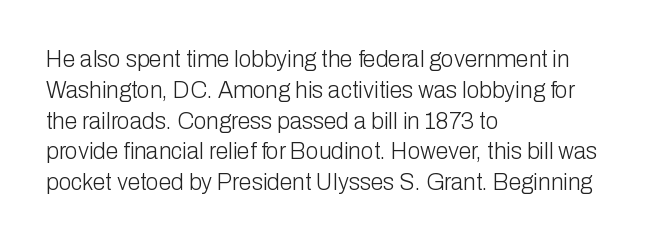
Q: Is the text bold? A: No.
Q: Is the text italic (slanted)? A: No, it is upright.
Q: Is the text underlined? A: No.
Q: How is the paragraph aligned? A: Left-aligned.
Q: Is the spacing between letters normal or unusually wide? A: Normal.
Q: Is the spacing between lines tight, normal or loose? A: Normal.
